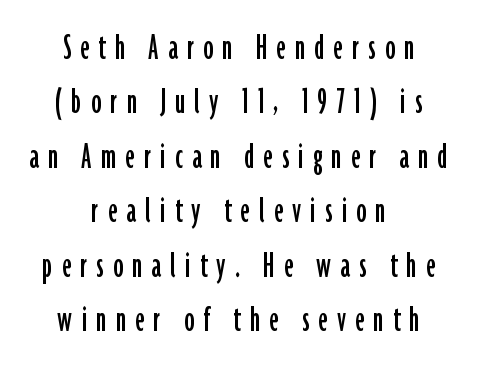
{"serif": "no", "italic": "no", "width": "condensed", "stroke_contrast": "low", "x_height": "medium", "monospaced": "no", "underline": "no", "align": "center", "line_spacing": "normal", "line_spacing_ratio": 1.36, "letter_spacing": "wide", "letter_spacing_em": 0.23, "glyph_px": 40}
